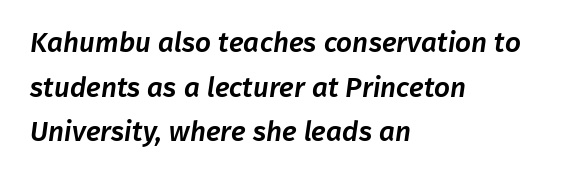
{"serif": "no", "width": "normal", "stroke_contrast": "low", "x_height": "medium", "monospaced": "no", "underline": "no", "align": "left", "line_spacing": "normal", "line_spacing_ratio": 1.59, "letter_spacing": "normal", "letter_spacing_em": 0.0, "glyph_px": 28}
